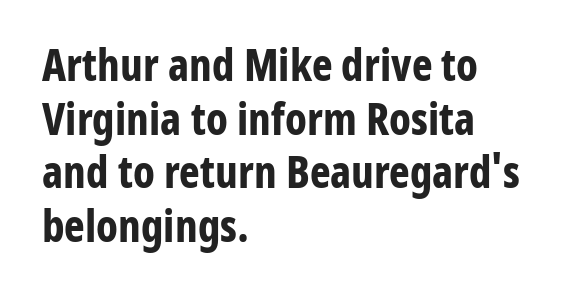
Q: Is the text bold? A: Yes.
Q: Is the text italic (slanted)? A: No, it is upright.
Q: Is the typeface a serif or a sans-serif typeface? A: Sans-serif.
Q: Is the text underlined? A: No.
Q: How is the paragraph aligned? A: Left-aligned.
Q: Is the spacing between letters normal or unusually wide? A: Normal.
Q: Width (condensed, normal, or wide)? A: Condensed.
Q: Stroke contrast? A: Low.
Q: x-height? A: Medium.
Q: Monospaced? A: No.
